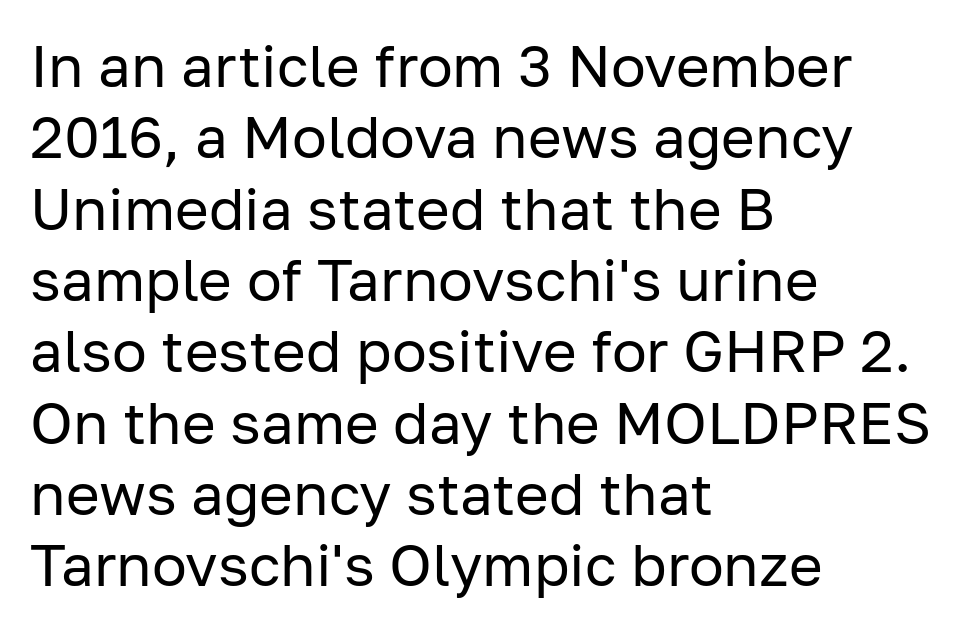
The image shows 58 px regular-weight sans-serif type, upright; set left-aligned, line spacing 1.23x, normal letter spacing, not underlined; low stroke contrast and a medium x-height.
